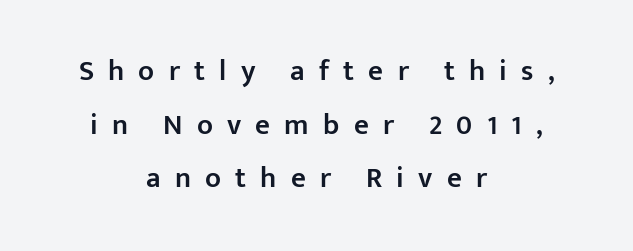
Here the glyphs are tracked loosely, breaking word shapes into spaced letters. Every row of glyphs is offset so its center matches the block's center. Vertical strokes here are truly vertical. Each letter keeps its own natural width here, so spacing adapts to shape. Clear beneath every line of the passage.
